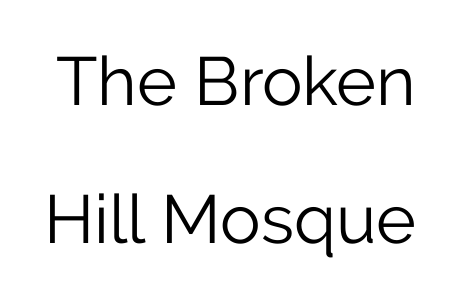
The image shows 68 px light sans-serif type, upright; set loose line spacing (2.03x), normal letter spacing, not underlined; low stroke contrast and a medium x-height.
